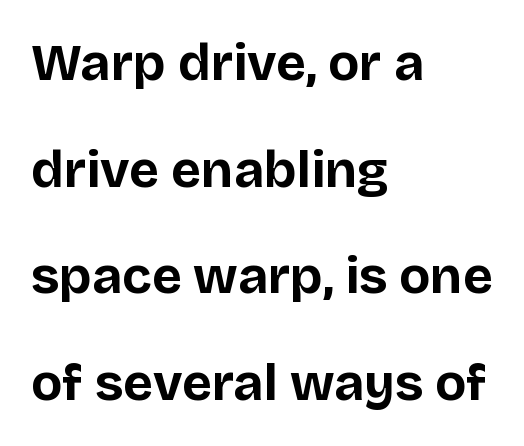
The image shows 52 px bold sans-serif type, upright; set left-aligned, loose line spacing (2.05x), normal letter spacing, not underlined; low stroke contrast and a large x-height.
